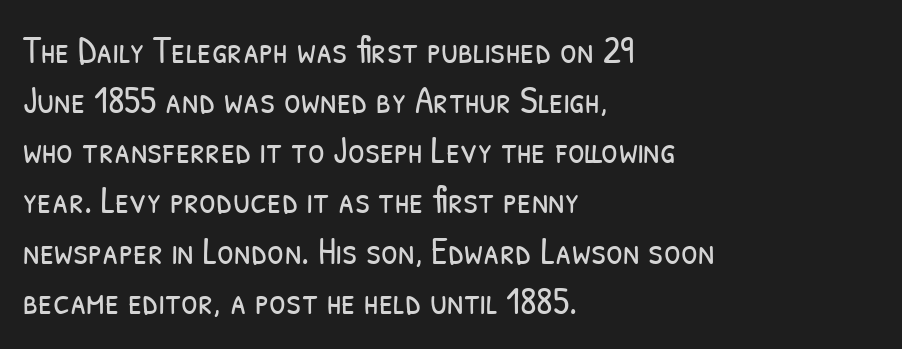
The image shows 38 px light, condensed sans-serif type; set left-aligned, normal line spacing (1.32x), normal letter spacing, not underlined; low stroke contrast and a medium x-height.
